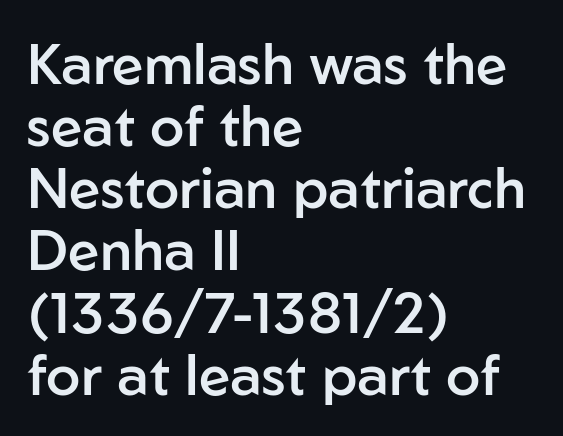
Q: Is the text bold? A: Semi-bold.
Q: Is the text italic (slanted)? A: No, it is upright.
Q: Is the typeface a serif or a sans-serif typeface? A: Sans-serif.
Q: Is the text underlined? A: No.
Q: How is the paragraph aligned? A: Left-aligned.
Q: Is the spacing between letters normal or unusually wide? A: Normal.
Q: Is the spacing between lines tight, normal or loose? A: Tight.
Q: Width (condensed, normal, or wide)? A: Normal.
Q: Stroke contrast? A: Low.
Q: x-height? A: Medium.
Q: Monospaced? A: No.
